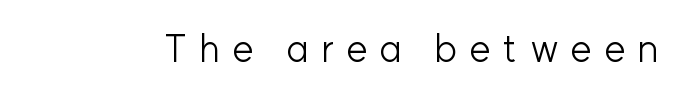
Q: Is the text bold? A: No.
Q: Is the text italic (slanted)? A: No, it is upright.
Q: Is the typeface a serif or a sans-serif typeface? A: Sans-serif.
Q: Is the text underlined? A: No.
Q: Is the spacing between letters normal or unusually wide? A: Unusually wide.
Q: Width (condensed, normal, or wide)? A: Normal.
Q: Stroke contrast? A: Low.
Q: x-height? A: Medium.
Q: Monospaced? A: No.
